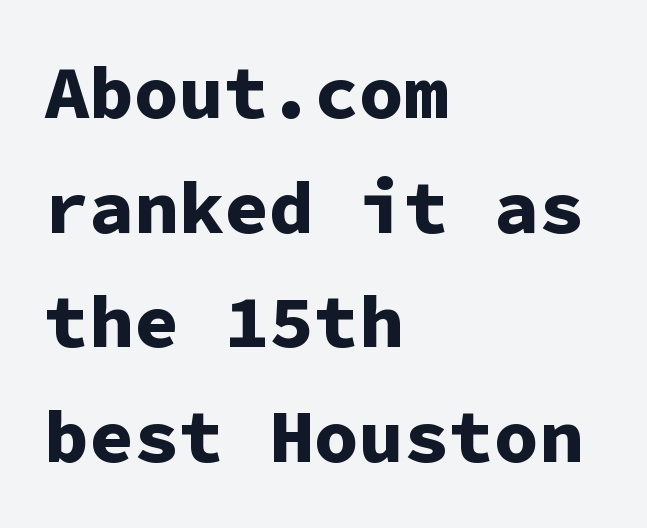
Q: Is the text bold? A: Yes.
Q: Is the text italic (slanted)? A: No, it is upright.
Q: Is the typeface a serif or a sans-serif typeface? A: Sans-serif.
Q: Is the text underlined? A: No.
Q: How is the paragraph aligned? A: Left-aligned.
Q: Is the spacing between letters normal or unusually wide? A: Normal.
Q: Is the spacing between lines tight, normal or loose? A: Normal.
Q: Width (condensed, normal, or wide)? A: Normal.
Q: Stroke contrast? A: Low.
Q: x-height? A: Medium.
Q: Monospaced? A: Yes.
